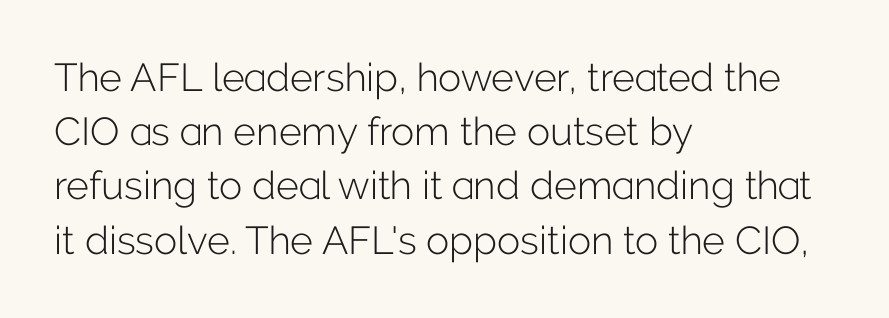
Each stroke keeps to a modest, everyday thickness or less. Left-aligned paragraph, ragged on the right. The leading is moderate, giving the passage an even texture. You can tell it's not italic because the verticals are truly vertical. Caption: standard tracking, unaltered. Words float on clear page, feet unadorned.
